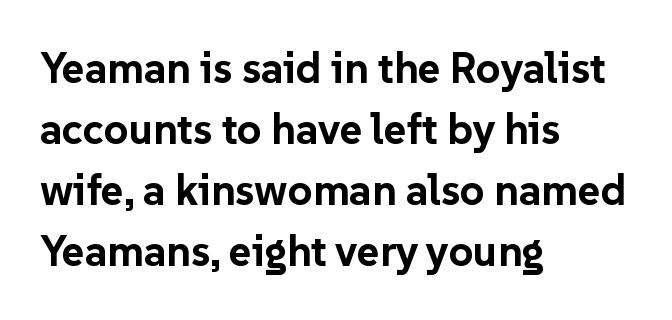
Q: Is the text bold? A: Yes.
Q: Is the text italic (slanted)? A: No, it is upright.
Q: Is the typeface a serif or a sans-serif typeface? A: Sans-serif.
Q: Is the text underlined? A: No.
Q: How is the paragraph aligned? A: Left-aligned.
Q: Is the spacing between letters normal or unusually wide? A: Normal.
Q: Is the spacing between lines tight, normal or loose? A: Normal.
Q: Width (condensed, normal, or wide)? A: Normal.
Q: Stroke contrast? A: Low.
Q: x-height? A: Medium.
Q: Monospaced? A: No.
